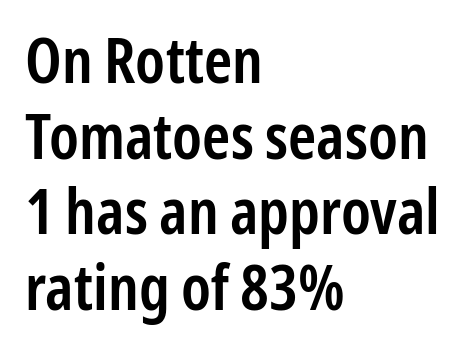
Q: Is the text bold? A: Semi-bold.
Q: Is the text italic (slanted)? A: No, it is upright.
Q: Is the typeface a serif or a sans-serif typeface? A: Sans-serif.
Q: Is the text underlined? A: No.
Q: How is the paragraph aligned? A: Left-aligned.
Q: Is the spacing between letters normal or unusually wide? A: Normal.
Q: Width (condensed, normal, or wide)? A: Condensed.
Q: Stroke contrast? A: Low.
Q: x-height? A: Medium.
Q: Monospaced? A: No.
